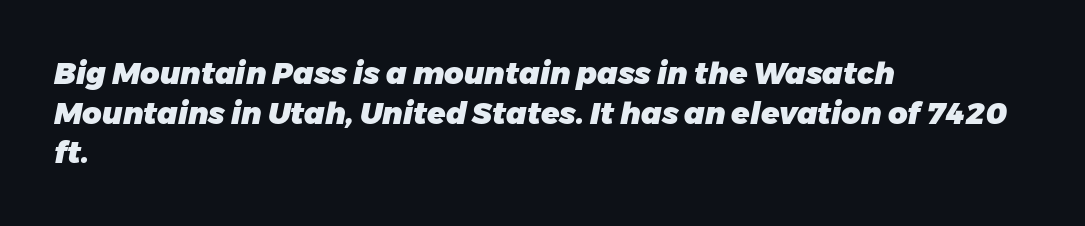
{"italic": "yes", "lean": "right", "slant_degrees": 11, "bold": "yes", "weight": "heavy", "width": "normal", "stroke_contrast": "low", "x_height": "medium", "monospaced": "no", "underline": "no", "align": "left", "line_spacing": "normal", "line_spacing_ratio": 1.32, "letter_spacing": "normal", "letter_spacing_em": 0.0, "glyph_px": 30}
